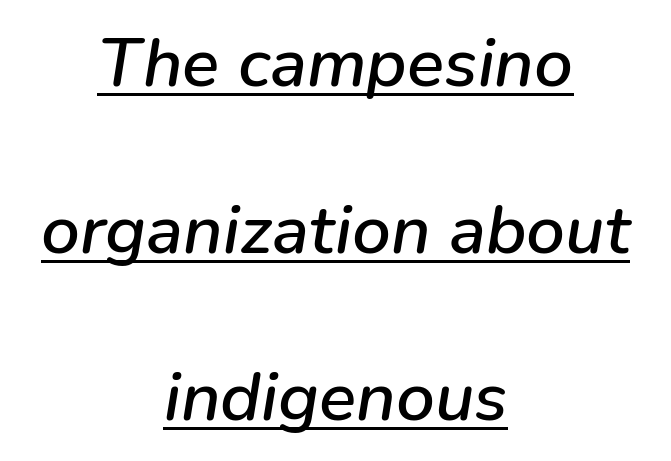
{"italic": "yes", "lean": "right", "slant_degrees": 9, "width": "normal", "stroke_contrast": "low", "x_height": "medium", "monospaced": "no", "underline": "yes", "align": "center", "line_spacing": "loose", "line_spacing_ratio": 2.42, "letter_spacing": "normal", "letter_spacing_em": 0.0, "glyph_px": 69}
